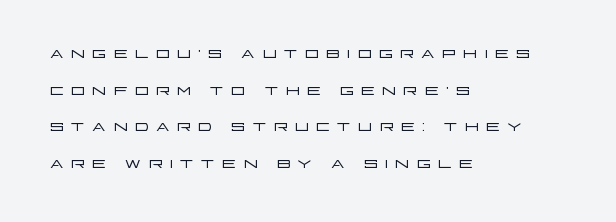
Q: Is the text bold? A: No.
Q: Is the text italic (slanted)? A: No, it is upright.
Q: Is the text underlined? A: No.
Q: How is the paragraph aligned? A: Left-aligned.
Q: Is the spacing between letters normal or unusually wide? A: Unusually wide.
Q: Is the spacing between lines tight, normal or loose? A: Normal.
